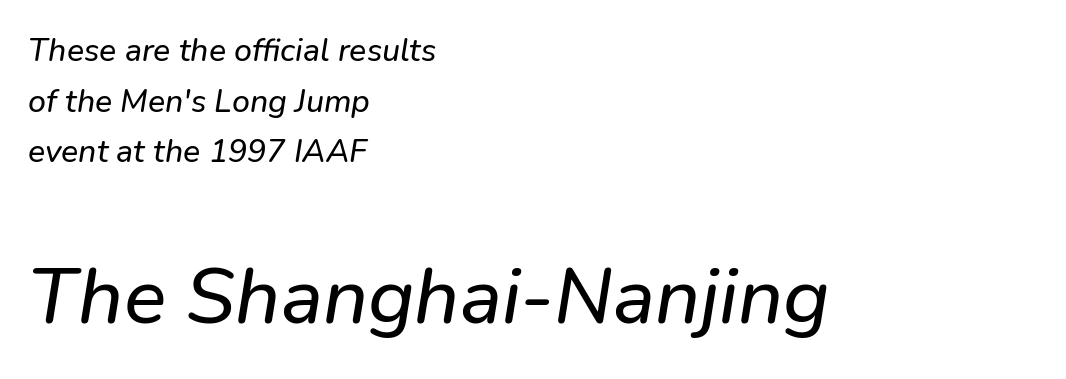
Regarding leading, the lines here are spaced in the standard way. The lower block of text is set noticeably larger than the block above it. Here the glyphs are tracked normally, forming tight word shapes. Varying glyph widths throughout — classic text-font behaviour. Short and long lines alike share a common starting point at left.
